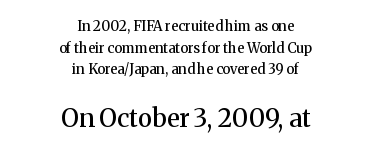
Q: Is the text bold? A: Semi-bold.
Q: Is the text italic (slanted)? A: No, it is upright.
Q: Is the text underlined? A: No.
Q: How is the paragraph aligned? A: Centered.
Q: Is the spacing between letters normal or unusually wide? A: Normal.
Q: Is the spacing between lines tight, normal or loose? A: Normal.
Q: Which block of text is set in a larger size, the first (top) or the second (bottom)? A: The second (bottom) one.
